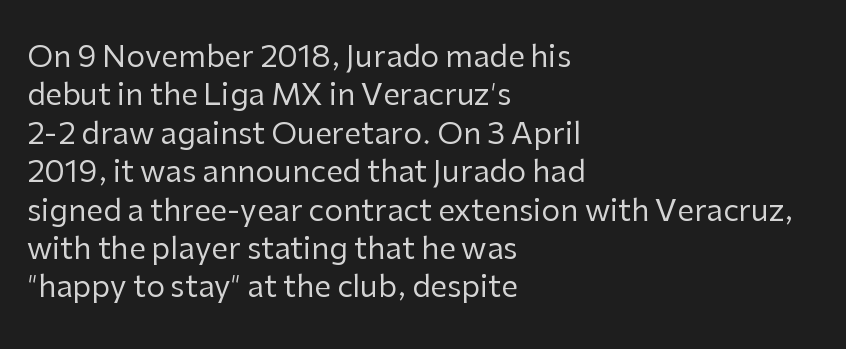
No extra tracking has been applied to these lines. This rendering features lettering with no underline. These lines were composed using upright roman letters. Normally led — the rows are evenly, conventionally spaced.
